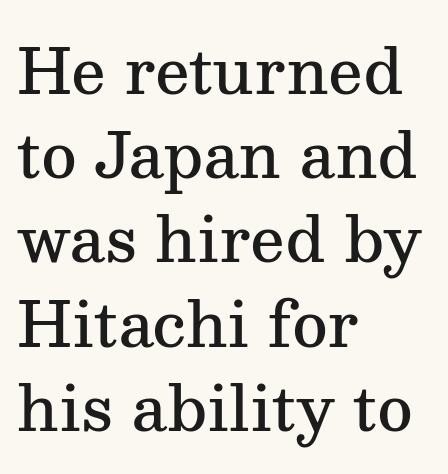
Q: Is the text bold? A: Semi-bold.
Q: Is the text italic (slanted)? A: No, it is upright.
Q: Is the typeface a serif or a sans-serif typeface? A: Serif.
Q: Is the text underlined? A: No.
Q: How is the paragraph aligned? A: Left-aligned.
Q: Is the spacing between letters normal or unusually wide? A: Normal.
Q: Is the spacing between lines tight, normal or loose? A: Normal.
Q: Width (condensed, normal, or wide)? A: Normal.
Q: Stroke contrast? A: Medium.
Q: x-height? A: Medium.
Q: Monospaced? A: No.
